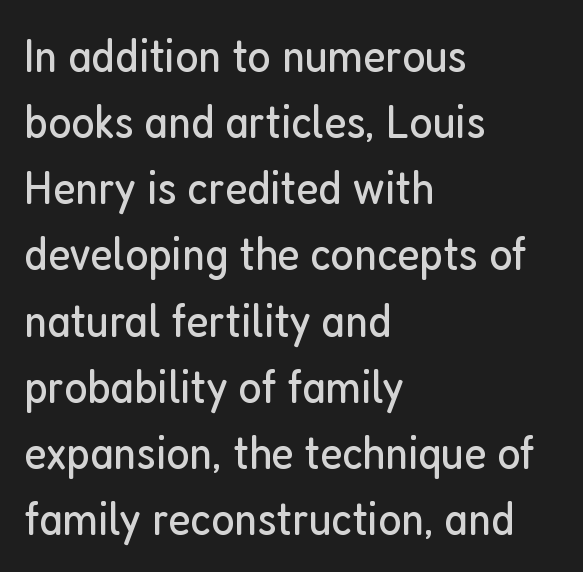
{"serif": "no", "italic": "no", "bold": "no", "weight": "regular", "width": "condensed", "stroke_contrast": "low", "x_height": "medium", "monospaced": "no", "underline": "no", "align": "left", "line_spacing": "normal", "line_spacing_ratio": 1.35, "letter_spacing": "normal", "letter_spacing_em": 0.0, "glyph_px": 49}
